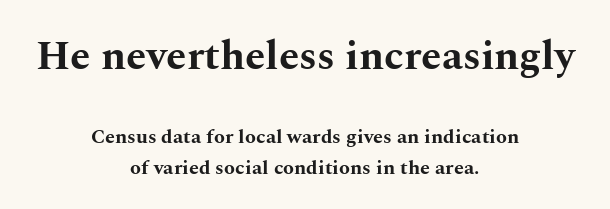
Q: Is the text bold? A: Yes.
Q: Is the text italic (slanted)? A: No, it is upright.
Q: Is the typeface a serif or a sans-serif typeface? A: Serif.
Q: Is the text underlined? A: No.
Q: How is the paragraph aligned? A: Centered.
Q: Is the spacing between letters normal or unusually wide? A: Normal.
Q: Is the spacing between lines tight, normal or loose? A: Normal.
Q: Which block of text is set in a larger size, the first (top) or the second (bottom)? A: The first (top) one.
Q: Width (condensed, normal, or wide)? A: Wide.
Q: Stroke contrast? A: Medium.
Q: x-height? A: Medium.
Q: Monospaced? A: No.
